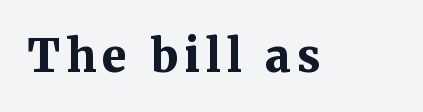
Do the letters lean? They stand straight. You'd pick this weight for a headline — it's a proper bold. Letterform terminals end in serifs throughout the passage. Is this a fixed-width face? No — the glyphs have proportional, varying widths. Check the space under the baseline: it is left empty.
